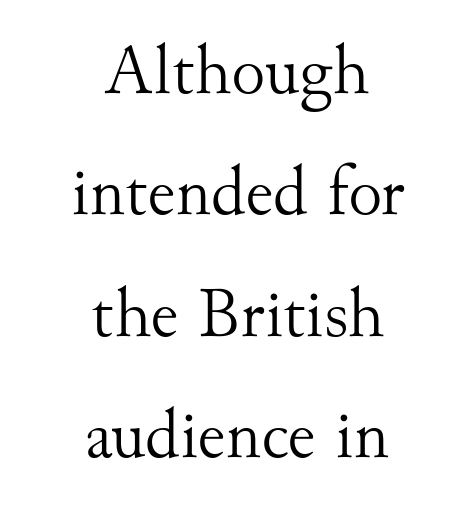
The rendering keeps characters at their native spacing. The designer went with a serif here, giving each stem small feet. A typesetter would call this proportional, since set widths differ per character. No letter is thick-stroked: the sample isn't bold. You can tell it's not italic because the verticals are truly vertical.
